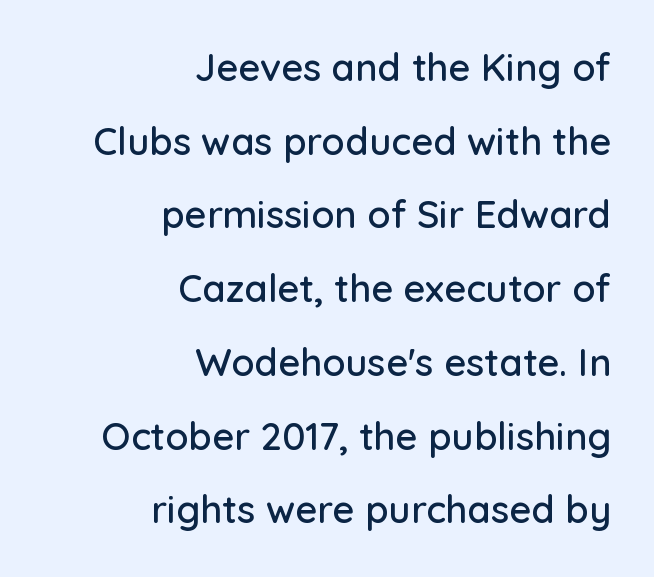
{"serif": "no", "italic": "no", "width": "normal", "stroke_contrast": "low", "x_height": "medium", "monospaced": "no", "underline": "no", "align": "right", "line_spacing": "loose", "line_spacing_ratio": 1.94, "letter_spacing": "normal", "letter_spacing_em": 0.0, "glyph_px": 38}
